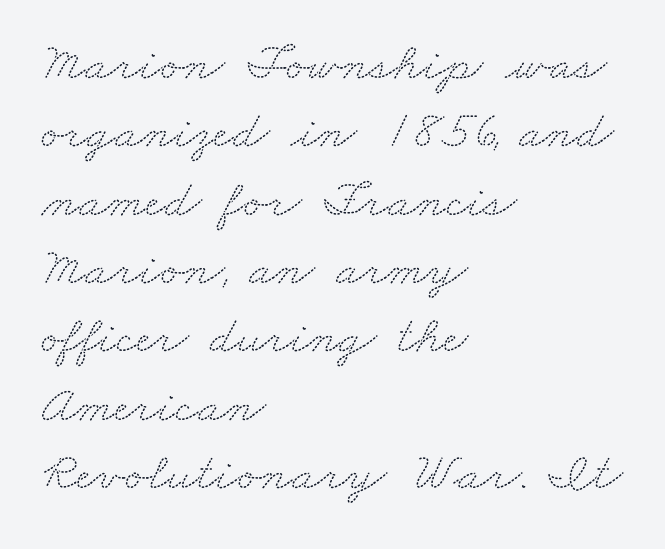
The image shows 53 px wide serif type; set left-aligned, normal line spacing (1.29x), normal letter spacing, not underlined; medium stroke contrast and a small x-height.
